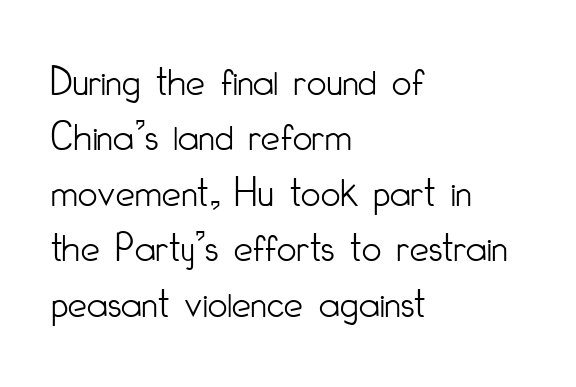
Q: Is the text bold? A: No.
Q: Is the text italic (slanted)? A: No, it is upright.
Q: Is the typeface a serif or a sans-serif typeface? A: Sans-serif.
Q: Is the text underlined? A: No.
Q: How is the paragraph aligned? A: Left-aligned.
Q: Is the spacing between letters normal or unusually wide? A: Normal.
Q: Is the spacing between lines tight, normal or loose? A: Normal.
Q: Width (condensed, normal, or wide)? A: Condensed.
Q: Stroke contrast? A: Low.
Q: x-height? A: Small.
Q: Monospaced? A: No.
